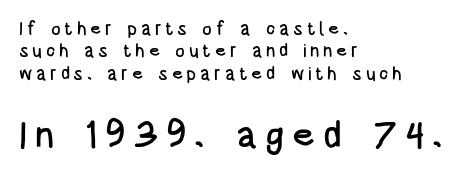
The image shows 37 px condensed sans-serif type, upright; set left-aligned, line spacing 1.24x, unusually wide letter spacing (+0.2 em), not underlined; the second (bottom) block is 2.06x larger; low stroke contrast and a large x-height.
